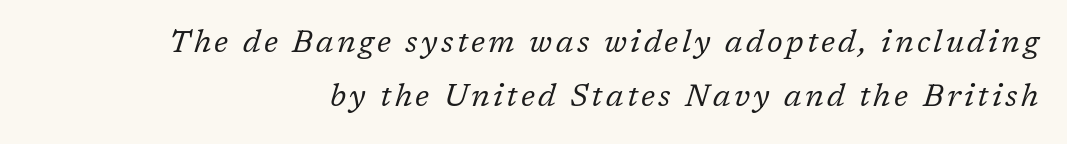
The image shows 31 px regular-weight serif type, italic (leaning right); set line spacing 1.74x, not underlined; low stroke contrast and a medium x-height.
